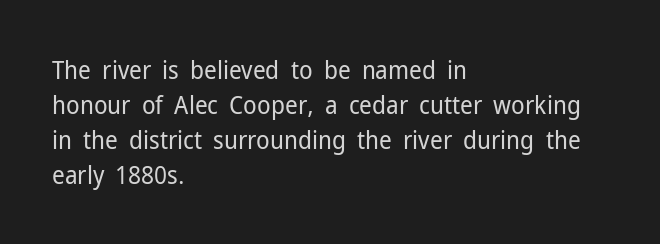
{"italic": "no", "bold": "no", "underline": "no", "align": "left", "line_spacing": "normal", "line_spacing_ratio": 1.4, "letter_spacing": "normal", "letter_spacing_em": 0.0, "glyph_px": 25}
